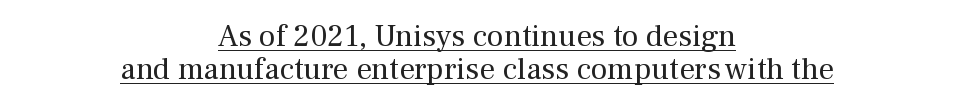
The image shows 31 px regular-weight serif type, upright; set centered, tight line spacing (1.07x), normal letter spacing, underlined; medium stroke contrast and a medium x-height.
